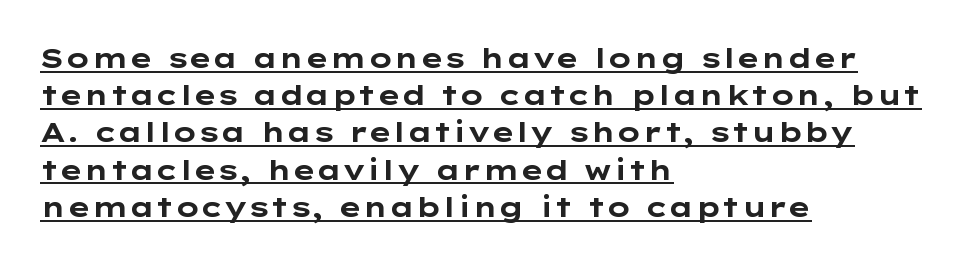
The image shows 28 px bold, wide sans-serif type, upright; set left-aligned, normal line spacing (1.33x), normal letter spacing, underlined; low stroke contrast and a medium x-height.
